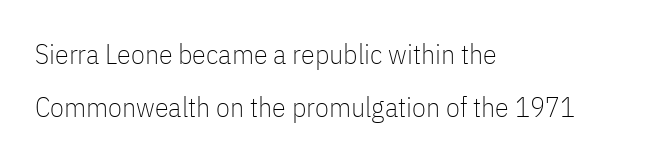
Q: Is the text bold? A: No.
Q: Is the text italic (slanted)? A: No, it is upright.
Q: Is the typeface a serif or a sans-serif typeface? A: Sans-serif.
Q: Is the text underlined? A: No.
Q: How is the paragraph aligned? A: Left-aligned.
Q: Is the spacing between letters normal or unusually wide? A: Normal.
Q: Width (condensed, normal, or wide)? A: Condensed.
Q: Stroke contrast? A: Low.
Q: x-height? A: Medium.
Q: Monospaced? A: No.
